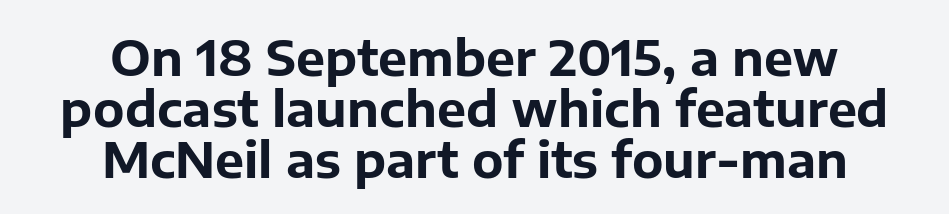
The image shows 49 px bold sans-serif type, upright; set centered, tight line spacing (1.04x), normal letter spacing, not underlined; low stroke contrast and a medium x-height.
